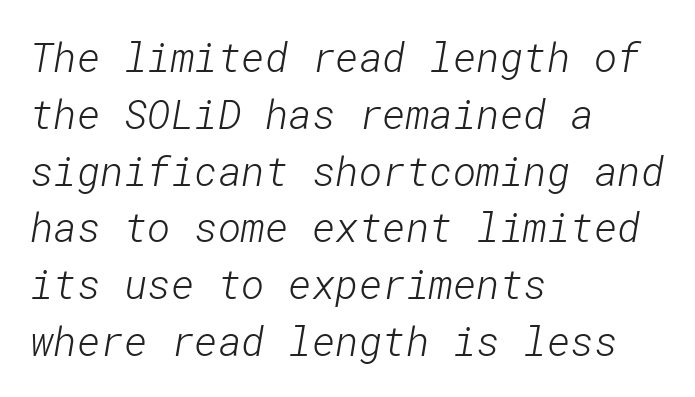
Look at the tracking — it's just the regular setting, nothing added. No heavy texture on the line: the type isn't bold. Unlike a traditional serif, this face leaves its strokes unadorned. Unmarked baselines from the first word to the last. Caption: multi-line text, flush left, ragged right.
